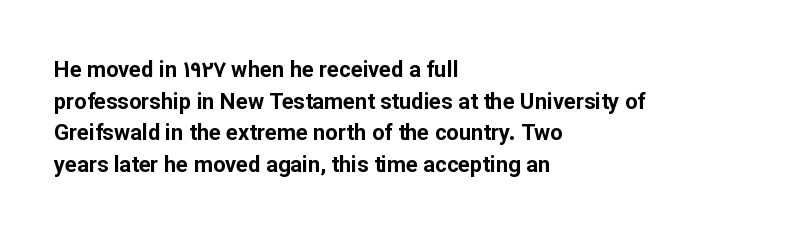
{"italic": "no", "bold": "yes", "underline": "no", "align": "left", "line_spacing": "normal", "line_spacing_ratio": 1.44, "letter_spacing": "normal", "letter_spacing_em": 0.0, "glyph_px": 22}
